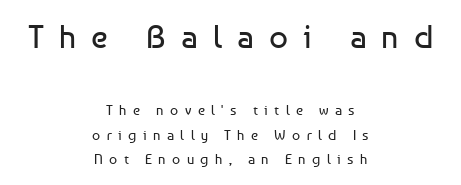
The image shows 33 px regular-weight sans-serif type, upright; set centered, line spacing 1.77x, unusually wide letter spacing (+0.46 em), not underlined; the first (top) block is 2.36x larger; low stroke contrast and a medium x-height.
